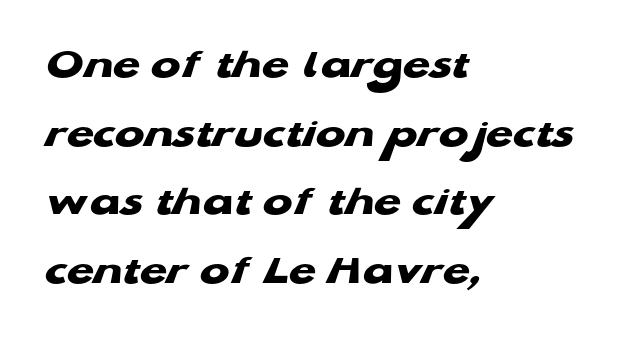
{"serif": "no", "bold": "yes", "weight": "heavy", "width": "wide", "stroke_contrast": "low", "x_height": "medium", "monospaced": "no", "underline": "no", "align": "left", "line_spacing": "normal", "line_spacing_ratio": 1.56, "letter_spacing": "normal", "letter_spacing_em": 0.0, "glyph_px": 44}
